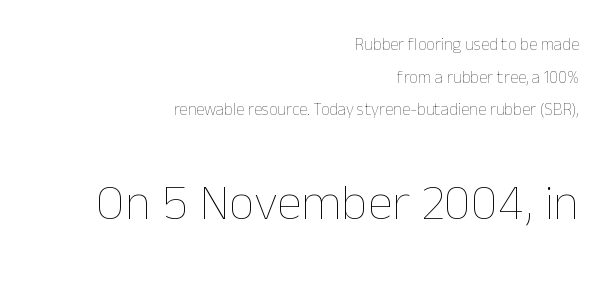
{"italic": "no", "bold": "no", "weight": "thin", "width": "normal", "stroke_contrast": "low", "x_height": "medium", "monospaced": "no", "underline": "no", "align": "right", "line_spacing": "loose", "line_spacing_ratio": 1.92, "letter_spacing": "normal", "letter_spacing_em": 0.0, "larger_block": "second", "size_ratio": 3.0, "glyph_px": 51}
